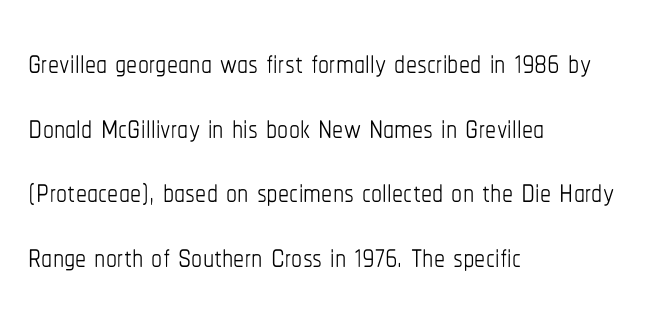
The image shows 44 px thin, condensed type, upright; set left-aligned, normal line spacing (1.47x), normal letter spacing, not underlined; low stroke contrast and a medium x-height.
